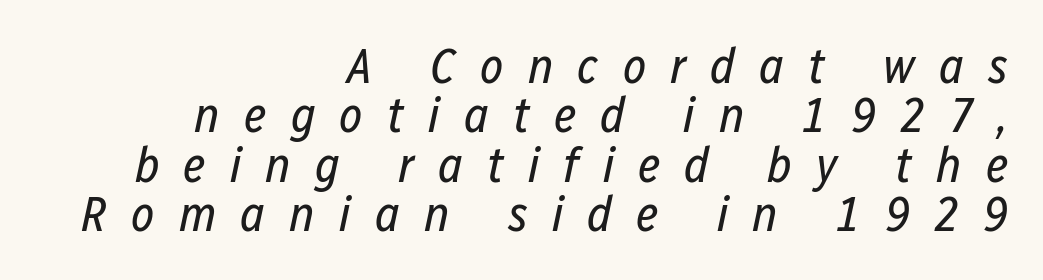
{"italic": "yes", "lean": "right", "slant_degrees": 12, "bold": "no", "weight": "regular", "width": "condensed", "stroke_contrast": "low", "x_height": "medium", "monospaced": "no", "underline": "no", "align": "right", "line_spacing": "tight", "line_spacing_ratio": 0.99, "letter_spacing": "wide", "letter_spacing_em": 0.48, "glyph_px": 50}
